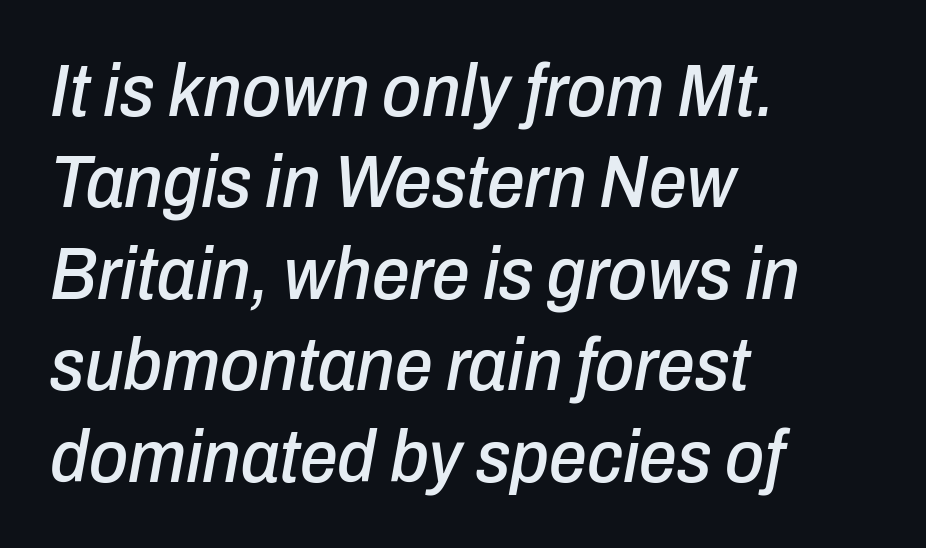
The lines are quadded left. Here the designer chose a conventional face with non-uniform glyph widths. The passage shown leans; its letterforms are oblique. Default kerning and tracking; the words read as compact shapes. Lines of text with bare space underneath.
